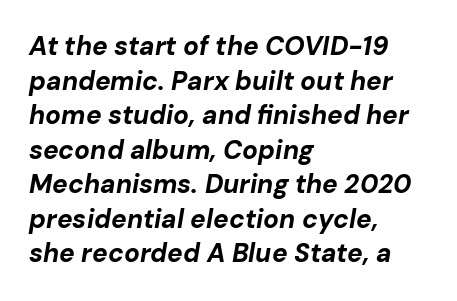
{"italic": "yes", "lean": "right", "slant_degrees": 10, "bold": "yes", "underline": "no", "align": "left", "line_spacing": "normal", "line_spacing_ratio": 1.33, "letter_spacing": "normal", "letter_spacing_em": 0.0, "glyph_px": 26}
